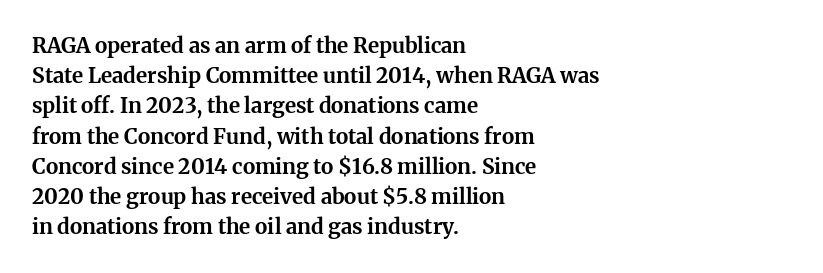
Emphasis by weight is at full strength: bold. Compared with typical body copy, the letter spacing here is the same. The passage shown is not underscored anywhere. Each new line begins a customary step beneath the previous one.
